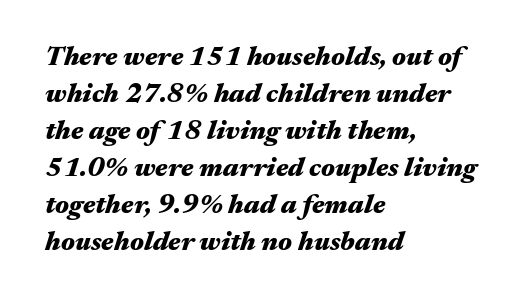
{"italic": "yes", "lean": "right", "slant_degrees": 17, "bold": "yes", "underline": "no", "align": "left", "line_spacing": "normal", "line_spacing_ratio": 1.37, "letter_spacing": "normal", "letter_spacing_em": 0.0, "glyph_px": 27}
